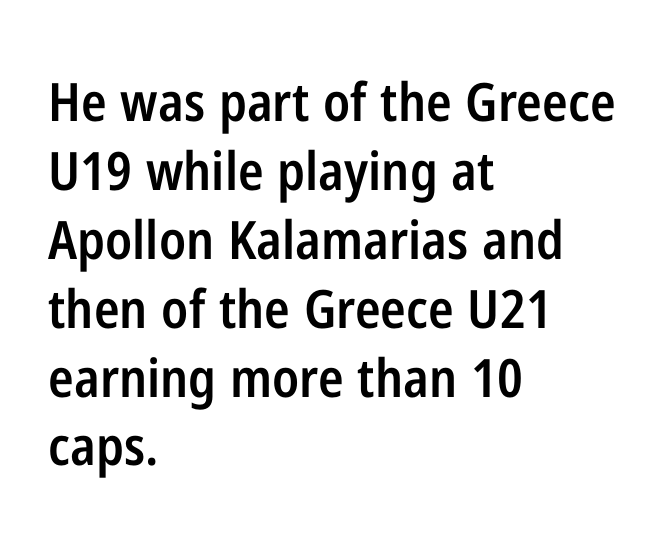
Q: Is the text bold? A: Semi-bold.
Q: Is the text italic (slanted)? A: No, it is upright.
Q: Is the typeface a serif or a sans-serif typeface? A: Sans-serif.
Q: Is the text underlined? A: No.
Q: How is the paragraph aligned? A: Left-aligned.
Q: Is the spacing between letters normal or unusually wide? A: Normal.
Q: Is the spacing between lines tight, normal or loose? A: Normal.
Q: Width (condensed, normal, or wide)? A: Condensed.
Q: Stroke contrast? A: Low.
Q: x-height? A: Medium.
Q: Monospaced? A: No.
